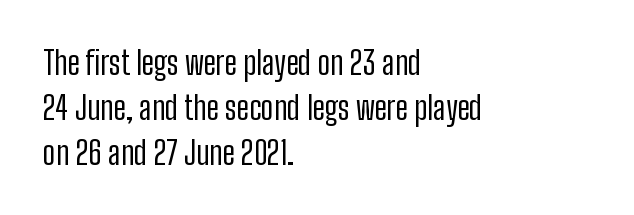
These lines are set flush left with a ragged right edge. The glyphs in this specimen are sans serif. Interline gaps are of average width in this sample. Is this a fixed-width face? No — the glyphs have proportional, varying widths. Designer's note — italics off, roman on. Decoration check: the copy has no underline.
